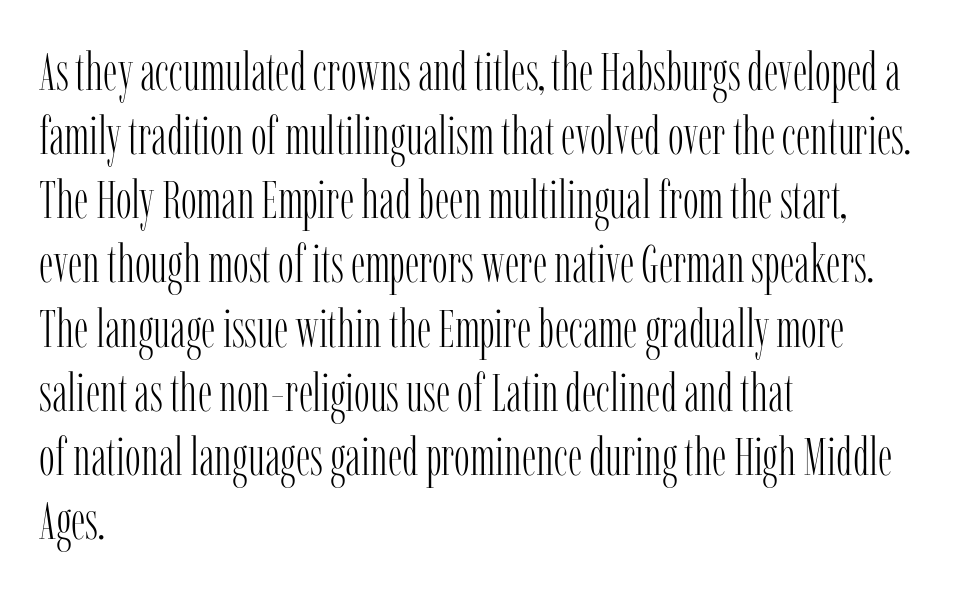
This sample uses plain, unmodified letter spacing. Examine the stroke ends and you'll spot serifs. Nothing heavy about these letters — not bold at all. These lines were composed using upright roman letters. The glyphs are unaccompanied by any horizontal stroke below them.
